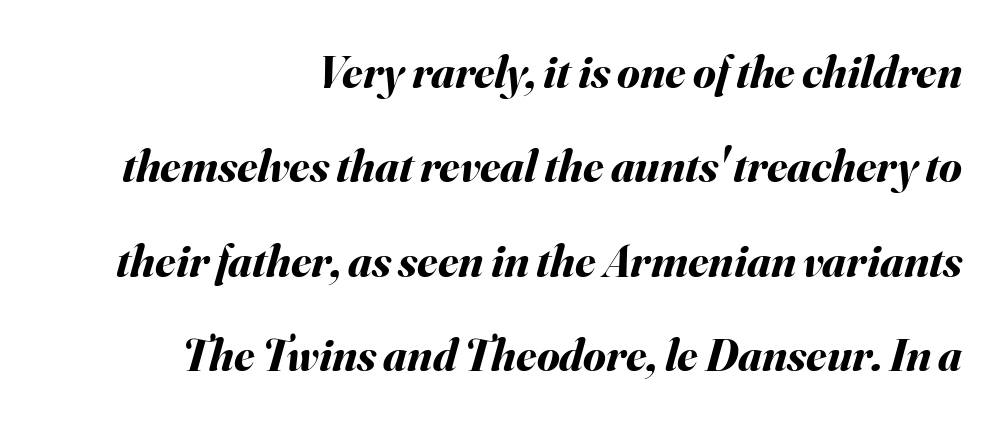
The area under the type is left untouched. The lines are quadded right. Here the glyphs are tracked normally, forming tight word shapes. Varying glyph widths throughout — classic text-font behaviour.
